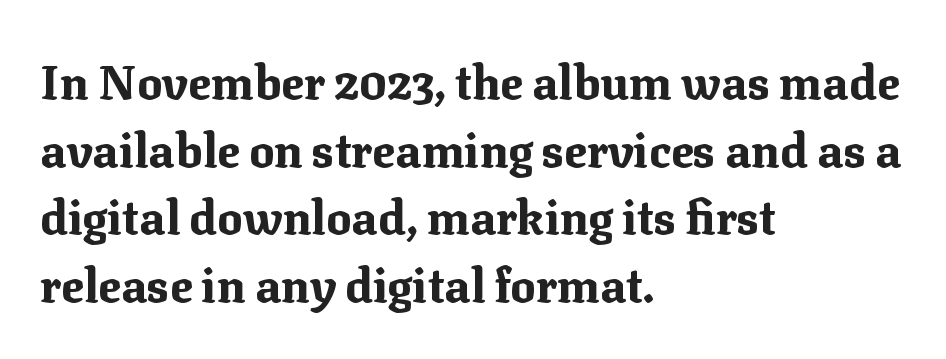
{"serif": "yes", "italic": "no", "bold": "yes", "weight": "bold", "width": "normal", "stroke_contrast": "medium", "x_height": "medium", "monospaced": "no", "underline": "no", "align": "left", "line_spacing": "normal", "line_spacing_ratio": 1.44, "letter_spacing": "normal", "letter_spacing_em": 0.0, "glyph_px": 47}
